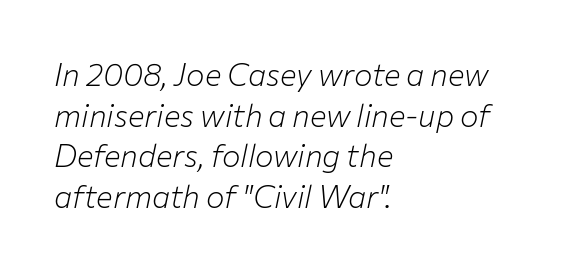
The rendering uses a moderate line-height, typical for paragraphs. These glyphs show unthickened strokes, regular width or finer. Descenders hang freely into open space. Slant detected: the letters are inclined. Spacing verdict: proportional, widths tailored to each character.
